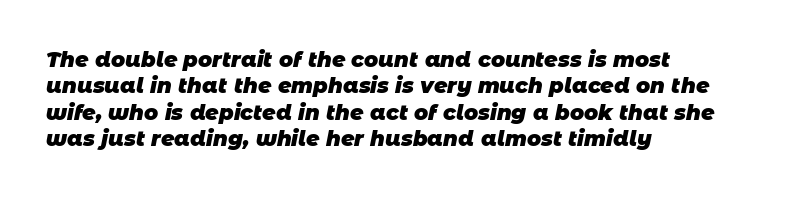
{"bold": "yes", "underline": "no", "align": "left", "line_spacing": "normal", "line_spacing_ratio": 1.26, "letter_spacing": "normal", "letter_spacing_em": 0.0, "glyph_px": 21}
